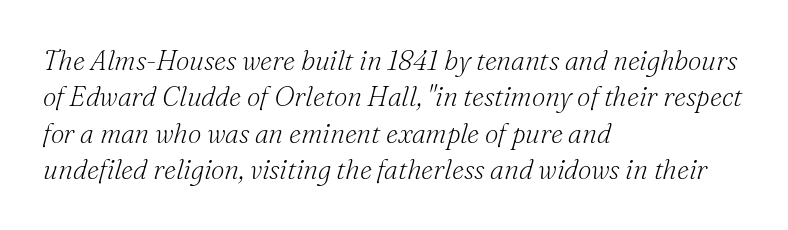
{"italic": "yes", "lean": "right", "slant_degrees": 16, "bold": "no", "underline": "no", "align": "left", "line_spacing": "normal", "line_spacing_ratio": 1.35, "letter_spacing": "normal", "letter_spacing_em": 0.0, "glyph_px": 27}
